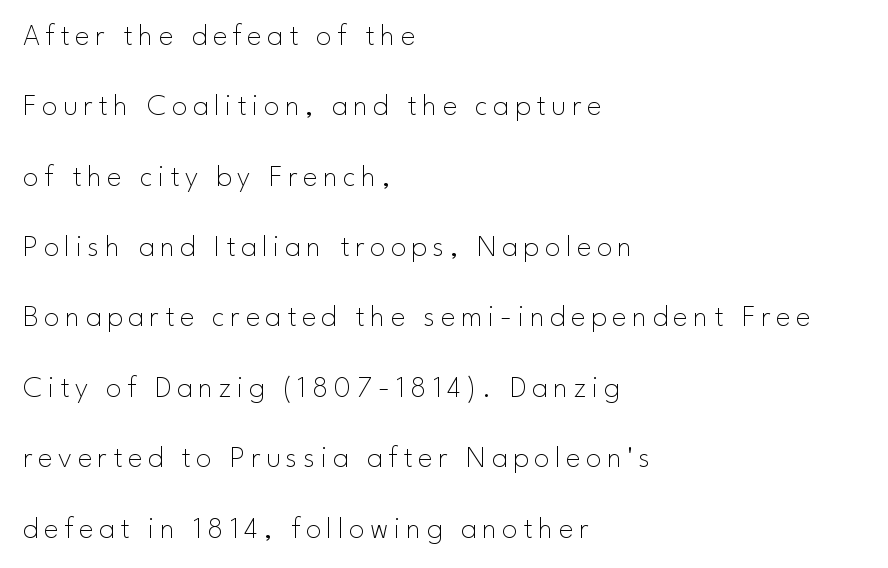
{"serif": "no", "italic": "no", "bold": "no", "weight": "thin", "width": "normal", "stroke_contrast": "low", "x_height": "small", "monospaced": "no", "underline": "no", "align": "left", "line_spacing": "loose", "line_spacing_ratio": 2.27, "glyph_px": 31}
